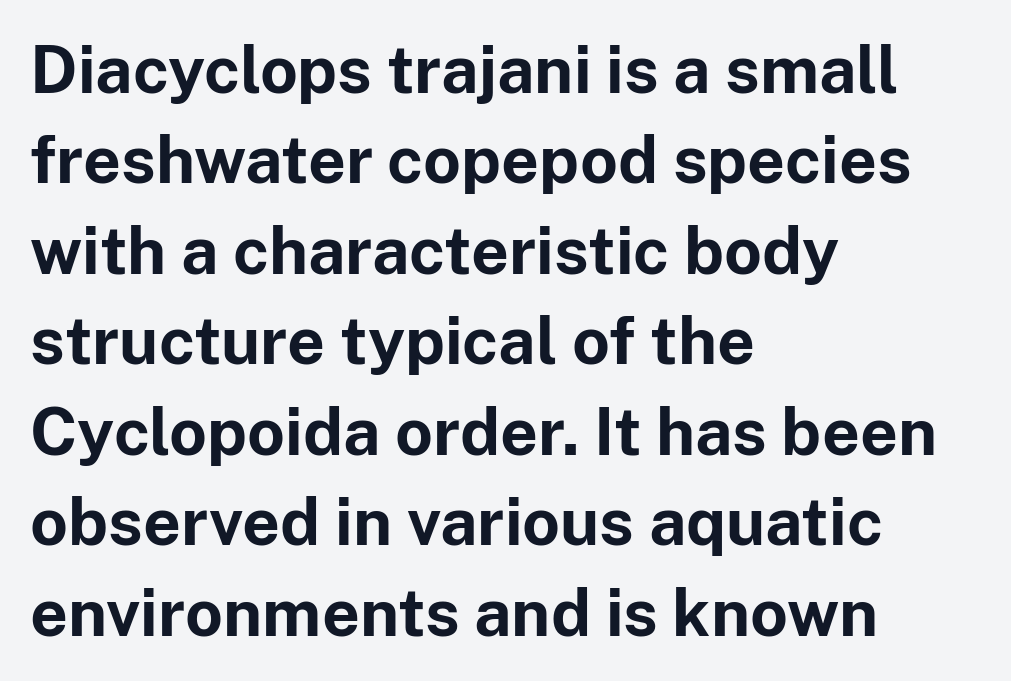
Posture: upright roman. The line texture is even and compact thanks to regular tracking. Stroke terminals: plain, sans-serif. The rendering uses natural spacing where letterforms have individual widths. How would I describe the line gaps? Plain and ordinary.
